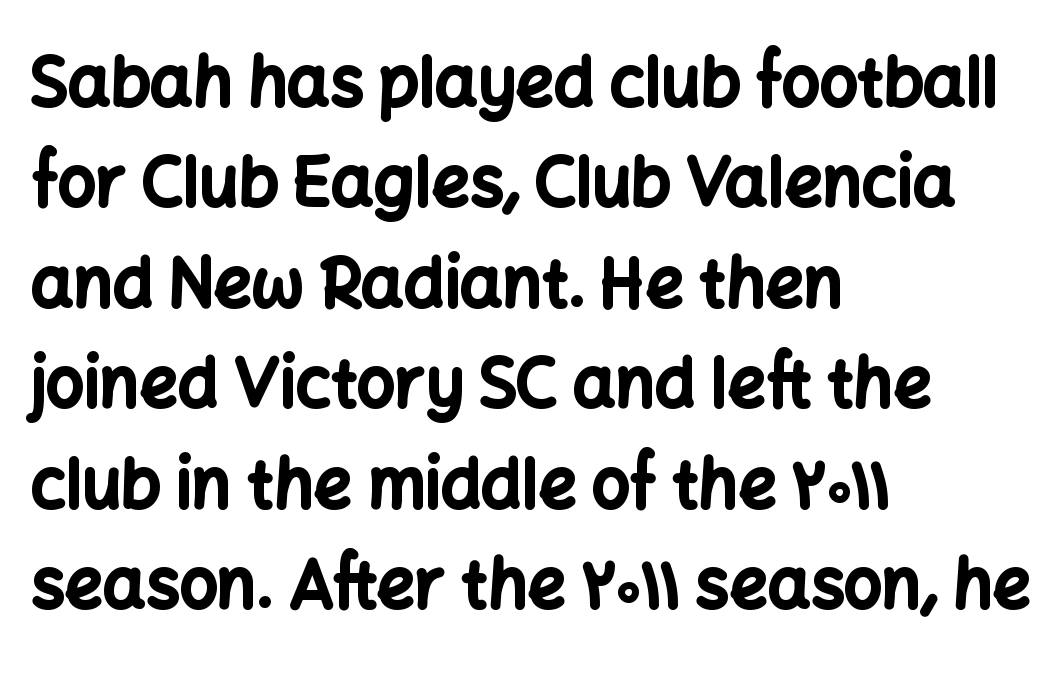
The image shows 67 px bold sans-serif type, upright; set left-aligned, normal line spacing (1.5x), normal letter spacing, not underlined; low stroke contrast and a medium x-height.
